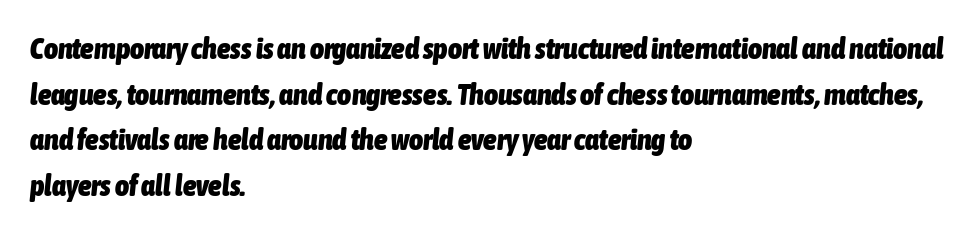
{"italic": "yes", "lean": "right", "slant_degrees": 6, "bold": "yes", "weight": "heavy", "width": "condensed", "stroke_contrast": "low", "x_height": "medium", "monospaced": "no", "underline": "no", "align": "left", "line_spacing": "normal", "line_spacing_ratio": 1.52, "letter_spacing": "normal", "letter_spacing_em": 0.0, "glyph_px": 30}
